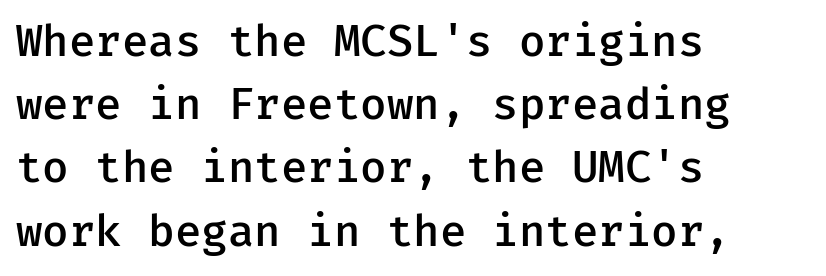
Q: Is the text bold? A: Semi-bold.
Q: Is the text italic (slanted)? A: No, it is upright.
Q: Is the typeface a serif or a sans-serif typeface? A: Sans-serif.
Q: Is the text underlined? A: No.
Q: How is the paragraph aligned? A: Left-aligned.
Q: Is the spacing between letters normal or unusually wide? A: Normal.
Q: Is the spacing between lines tight, normal or loose? A: Normal.
Q: Width (condensed, normal, or wide)? A: Normal.
Q: Stroke contrast? A: Low.
Q: x-height? A: Medium.
Q: Monospaced? A: Yes.
